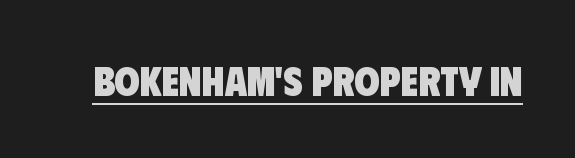
The image shows 41 px heavy, condensed sans-serif type; set normal letter spacing, underlined; low stroke contrast and a large x-height.
